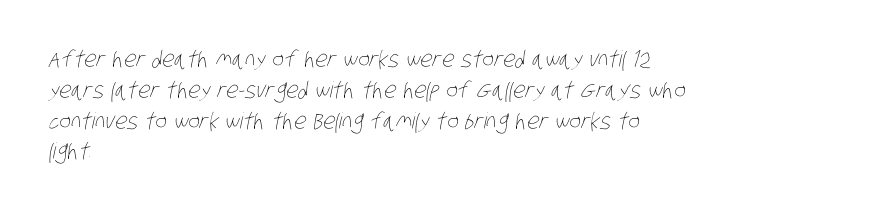
{"bold": "no", "underline": "no", "align": "left", "line_spacing": "normal", "line_spacing_ratio": 1.4, "letter_spacing": "normal", "letter_spacing_em": 0.0, "glyph_px": 22}
